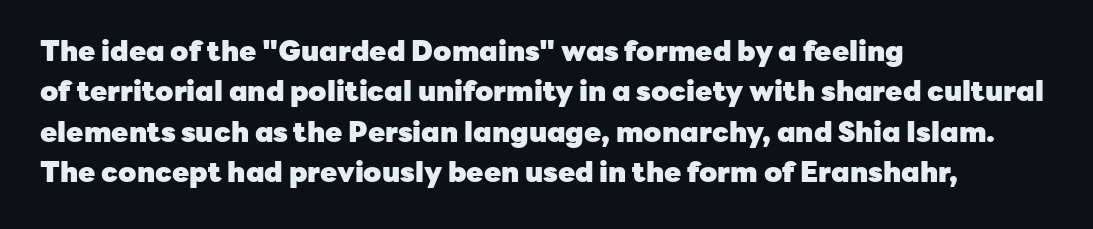
Q: Is the text bold? A: Yes.
Q: Is the text italic (slanted)? A: No, it is upright.
Q: Is the typeface a serif or a sans-serif typeface? A: Sans-serif.
Q: Is the text underlined? A: No.
Q: How is the paragraph aligned? A: Left-aligned.
Q: Is the spacing between letters normal or unusually wide? A: Normal.
Q: Is the spacing between lines tight, normal or loose? A: Normal.
Q: Width (condensed, normal, or wide)? A: Normal.
Q: Stroke contrast? A: Low.
Q: x-height? A: Medium.
Q: Monospaced? A: No.
